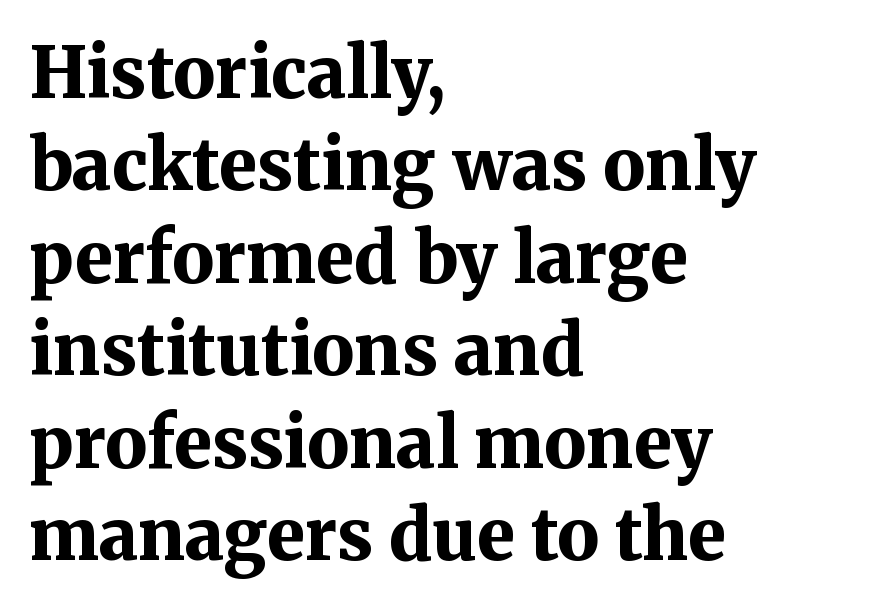
Italic? Not at all — the glyphs are vertical. Caption: multi-line text, flush left, ragged right. These words are printed bold, with thick strokes throughout. The specimen omits any rule beneath the text block's lines. The face used here is proportionally spaced, like ordinary book or web type. If you measured baseline to baseline, you'd find a middling distance.
